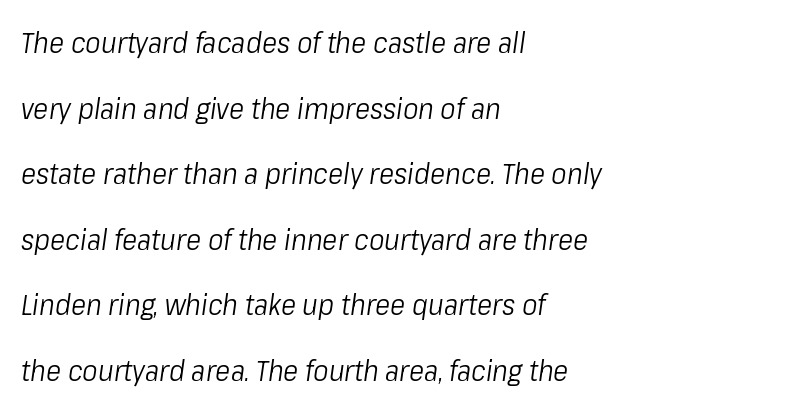
The image shows 29 px light, condensed type, italic (leaning right); set left-aligned, loose line spacing (2.26x), normal letter spacing, not underlined; low stroke contrast and a medium x-height.
